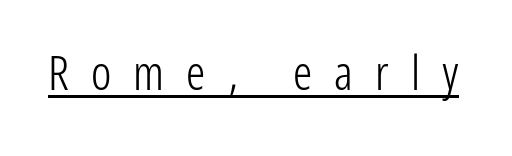
The string is rendered with underlining switched on. Do the characters align in a grid? No, the font is proportional. Quick note: not italic, upright. A typesetter would label this face a sans. Short note: letters widely spaced.
